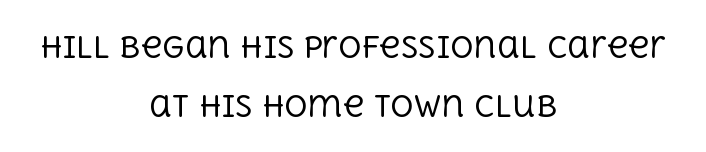
The typography opts for an upright posture over an oblique one. This sample is center-justified, so both line endings float freely. Spacing between characters is what you'd get straight out of the box. The font family rendered here belongs to the serif group.
